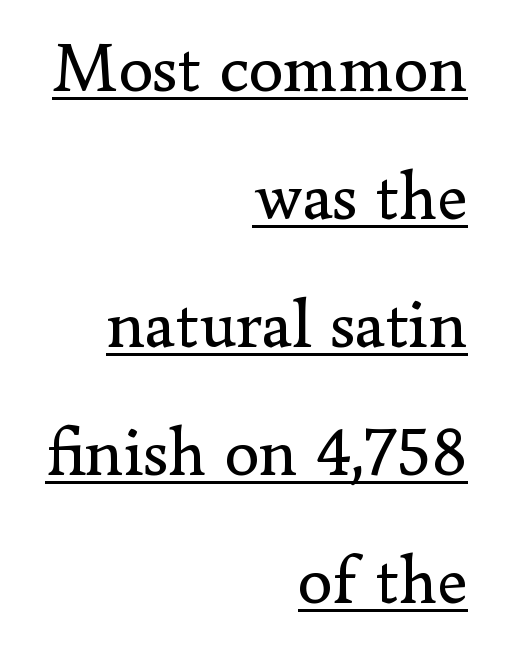
The lettering holds an erect, upright posture throughout. Emphasis is given by a line drawn under the lettering. Examine the stroke ends and you'll spot serifs. The letters sit at their default tracking, neither squeezed nor spread. Teacher's note: observe the even right margin — that is flush-right alignment. This sample has the flowing, uneven cadence of proportional lettering.
